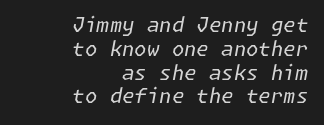
The image shows 20 px text type, italic (leaning right); set right-aligned, line spacing 1.19x, normal letter spacing, not underlined.
